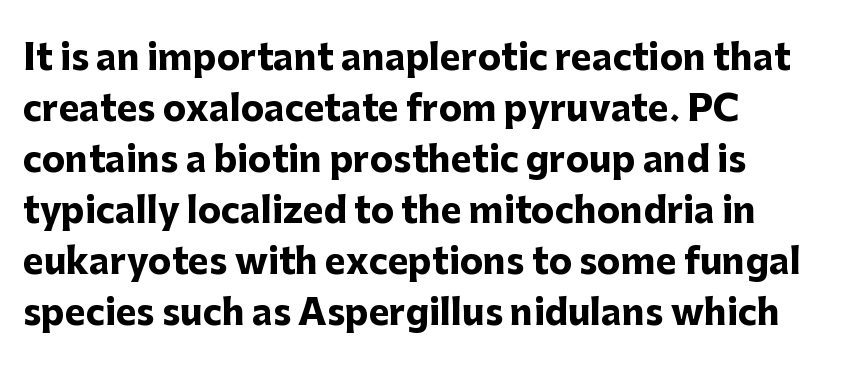
Q: Is the text bold? A: Yes.
Q: Is the text italic (slanted)? A: No, it is upright.
Q: Is the typeface a serif or a sans-serif typeface? A: Sans-serif.
Q: Is the text underlined? A: No.
Q: How is the paragraph aligned? A: Left-aligned.
Q: Is the spacing between letters normal or unusually wide? A: Normal.
Q: Is the spacing between lines tight, normal or loose? A: Normal.
Q: Width (condensed, normal, or wide)? A: Normal.
Q: Stroke contrast? A: Low.
Q: x-height? A: Medium.
Q: Monospaced? A: No.
